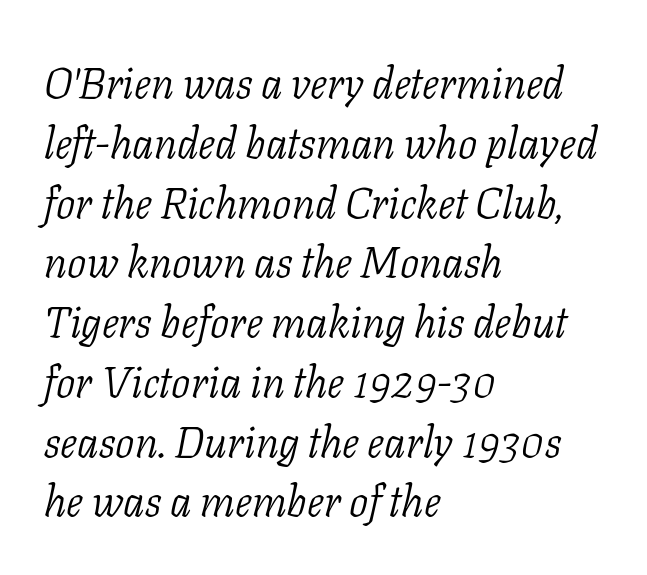
{"serif": "yes", "italic": "yes", "lean": "right", "slant_degrees": 11, "bold": "no", "weight": "light", "width": "normal", "stroke_contrast": "low", "x_height": "medium", "monospaced": "no", "underline": "no", "align": "left", "line_spacing": "normal", "line_spacing_ratio": 1.39, "letter_spacing": "normal", "letter_spacing_em": 0.0, "glyph_px": 43}
